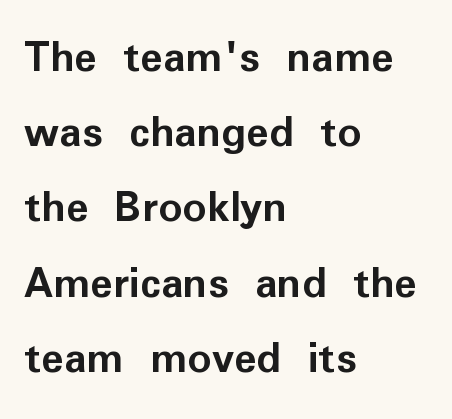
The letters sit at their default tracking, neither squeezed nor spread. Examine the stroke ends and you'll find no serifs. Teacher's note: observe the even left margin — that is flush-left alignment. Interline gaps are of average width in this sample. The rendering uses a bold face; every stroke is thick and dark. Varying glyph widths throughout — classic text-font behaviour.
